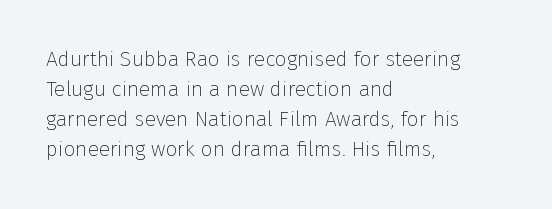
Compared with typical body copy, the letter spacing here is the same. The text block is weighted toward the left margin, trailing off unevenly rightward. The foot of each line stays bare and open. Evenly set lines give the paragraph a standard silhouette. Stroke thickness stays within the range of a standard reading face or lighter.
